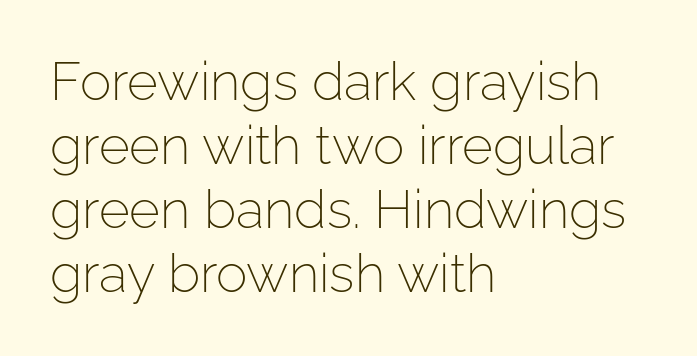
{"serif": "no", "italic": "no", "bold": "no", "weight": "light", "width": "normal", "stroke_contrast": "low", "x_height": "medium", "monospaced": "no", "underline": "no", "align": "left", "line_spacing_ratio": 1.21, "letter_spacing": "normal", "letter_spacing_em": 0.0, "glyph_px": 53}
